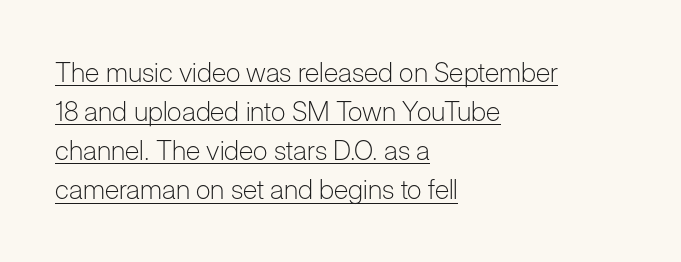
Q: Is the text bold? A: No.
Q: Is the text italic (slanted)? A: No, it is upright.
Q: Is the text underlined? A: Yes.
Q: How is the paragraph aligned? A: Left-aligned.
Q: Is the spacing between letters normal or unusually wide? A: Normal.
Q: Is the spacing between lines tight, normal or loose? A: Normal.
